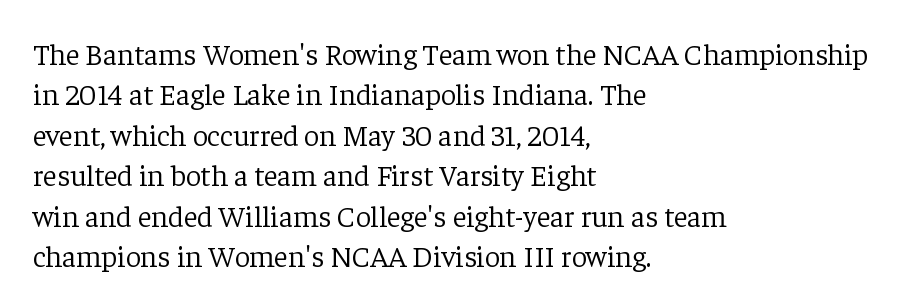
Quick note: underline off. Evenly set lines give the paragraph a standard silhouette. The characters are drawn with everyday or finer stroke widths. All the whitespace from short lines collects on the right.
